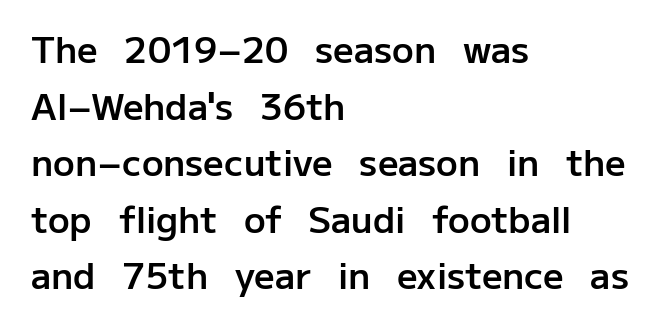
The image shows 36 px semibold sans-serif type, upright; set left-aligned, normal line spacing (1.57x), normal letter spacing, not underlined; low stroke contrast and a medium x-height.
